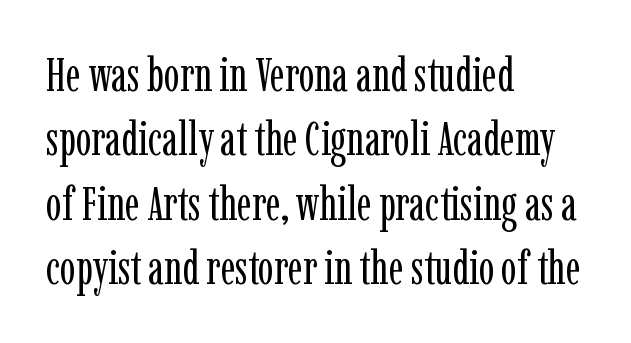
{"serif": "yes", "italic": "no", "bold": "no", "weight": "regular", "width": "condensed", "stroke_contrast": "low", "x_height": "medium", "monospaced": "no", "underline": "no", "align": "left", "line_spacing": "normal", "line_spacing_ratio": 1.37, "letter_spacing": "normal", "letter_spacing_em": 0.0, "glyph_px": 47}
